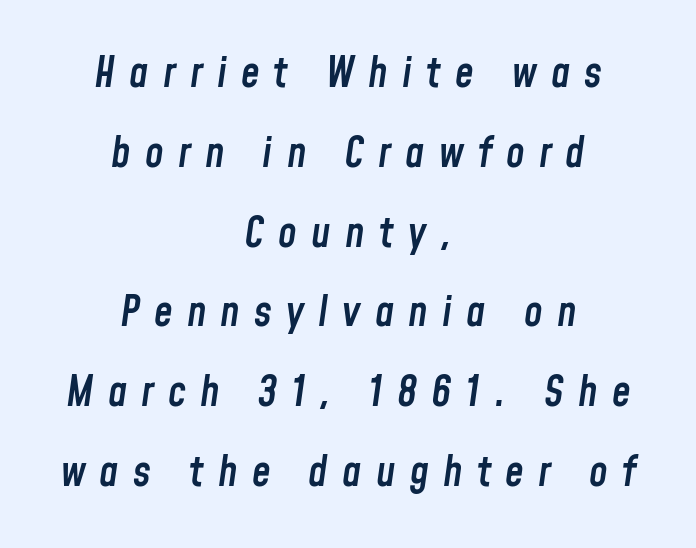
Q: Is the text bold? A: Semi-bold.
Q: Is the text italic (slanted)? A: Yes, it leans right by about 8 degrees.
Q: Is the text underlined? A: No.
Q: How is the paragraph aligned? A: Centered.
Q: Is the spacing between letters normal or unusually wide? A: Unusually wide.
Q: Is the spacing between lines tight, normal or loose? A: Loose.
Q: Width (condensed, normal, or wide)? A: Condensed.
Q: Stroke contrast? A: Low.
Q: x-height? A: Medium.
Q: Monospaced? A: No.
